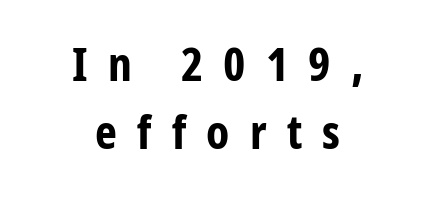
Q: Is the text bold? A: Yes.
Q: Is the text italic (slanted)? A: No, it is upright.
Q: Is the typeface a serif or a sans-serif typeface? A: Sans-serif.
Q: Is the text underlined? A: No.
Q: How is the paragraph aligned? A: Centered.
Q: Is the spacing between letters normal or unusually wide? A: Unusually wide.
Q: Is the spacing between lines tight, normal or loose? A: Normal.
Q: Width (condensed, normal, or wide)? A: Condensed.
Q: Stroke contrast? A: Low.
Q: x-height? A: Medium.
Q: Monospaced? A: No.
